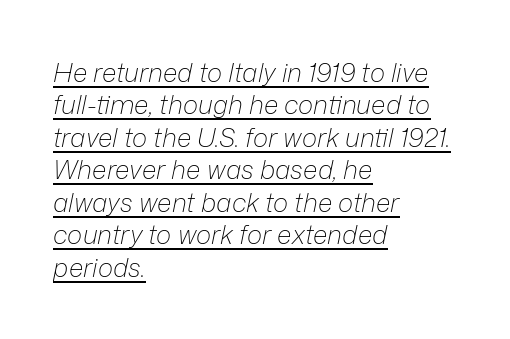
These lines sit exactly where default settings would place them. These lines stack with their left ends in a neat column. Posture: slanted. Default kerning and tracking; the words read as compact shapes.
